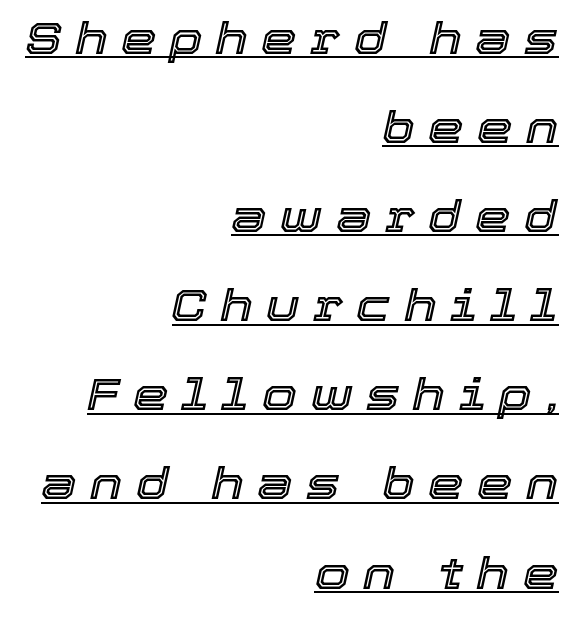
Every character sits at an angle, as italics do. A flush-right, rag-left setting is used for this passage. Notice the wide empty band between every row — that's loose leading. The letterforms stand isolated, each surrounded by extra space. The rendered words wear a rule along their underside.
